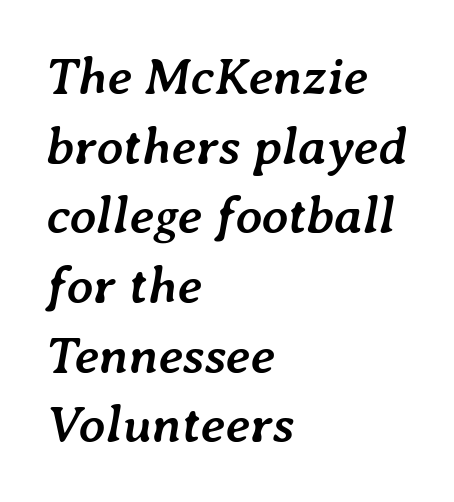
A classic flush-left, rag-right setting is used for this passage. This sample uses plain, unmodified letter spacing. These lines carry a lot of weight — the face is fully bold. Any mark beneath the type? The region is blank.
